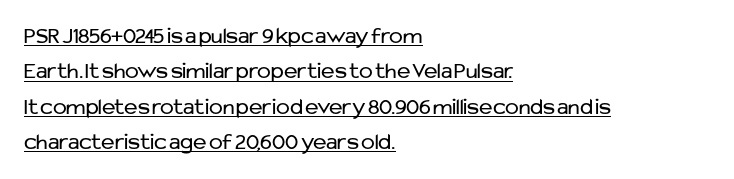
Line beginnings align vertically; line endings do not. What's the leading like? Ordinary, nothing unusual. No letter is thick-stroked: the sample isn't bold. Quick note: not italic, upright. You can see a thin bar hugging the bottom of the glyphs. Compared with typical body copy, the letter spacing here is the same.
